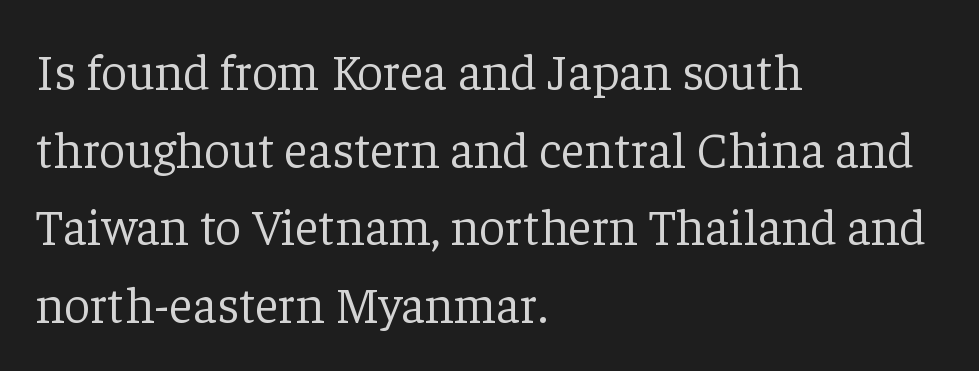
Q: Is the text bold? A: No.
Q: Is the text italic (slanted)? A: No, it is upright.
Q: Is the typeface a serif or a sans-serif typeface? A: Serif.
Q: Is the text underlined? A: No.
Q: How is the paragraph aligned? A: Left-aligned.
Q: Is the spacing between letters normal or unusually wide? A: Normal.
Q: Is the spacing between lines tight, normal or loose? A: Normal.
Q: Width (condensed, normal, or wide)? A: Normal.
Q: Stroke contrast? A: Low.
Q: x-height? A: Medium.
Q: Monospaced? A: No.
